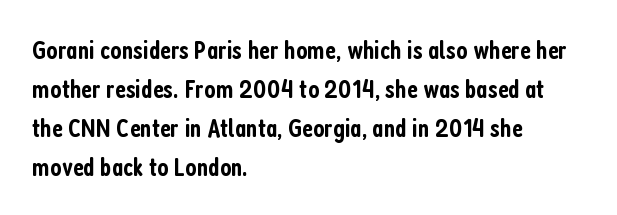
The image shows 27 px text type, upright; set left-aligned, normal line spacing (1.44x), normal letter spacing, not underlined.
